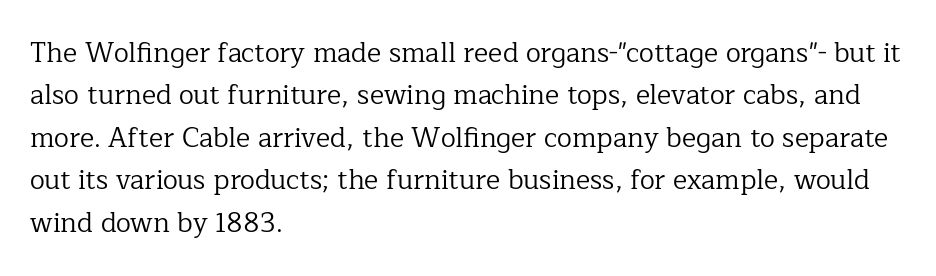
Q: Is the text bold? A: No.
Q: Is the text italic (slanted)? A: No, it is upright.
Q: Is the text underlined? A: No.
Q: How is the paragraph aligned? A: Left-aligned.
Q: Is the spacing between letters normal or unusually wide? A: Normal.
Q: Is the spacing between lines tight, normal or loose? A: Normal.
